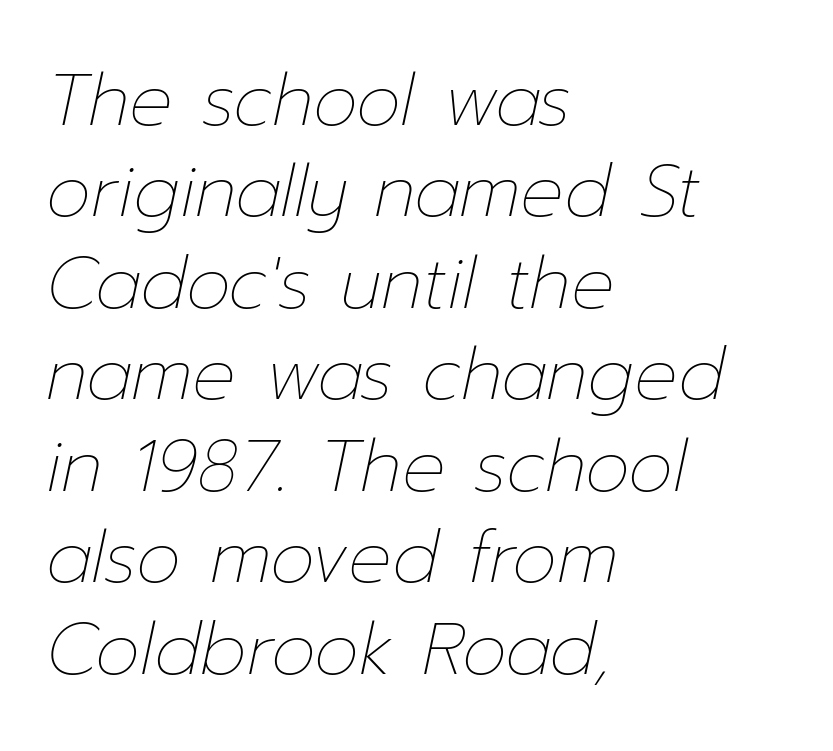
The image shows 72 px thin type, italic (leaning right); set left-aligned, normal line spacing (1.27x), normal letter spacing, not underlined; low stroke contrast and a medium x-height.
